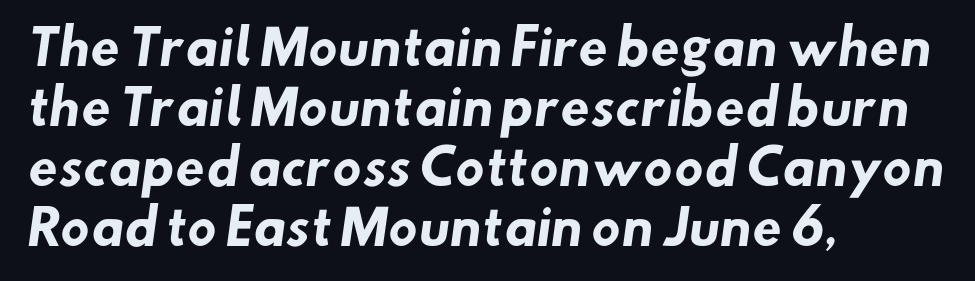
Q: Is the text bold? A: Yes.
Q: Is the typeface a serif or a sans-serif typeface? A: Sans-serif.
Q: Is the text underlined? A: No.
Q: How is the paragraph aligned? A: Left-aligned.
Q: Is the spacing between letters normal or unusually wide? A: Normal.
Q: Is the spacing between lines tight, normal or loose? A: Normal.
Q: Width (condensed, normal, or wide)? A: Normal.
Q: Stroke contrast? A: Low.
Q: x-height? A: Small.
Q: Monospaced? A: No.
